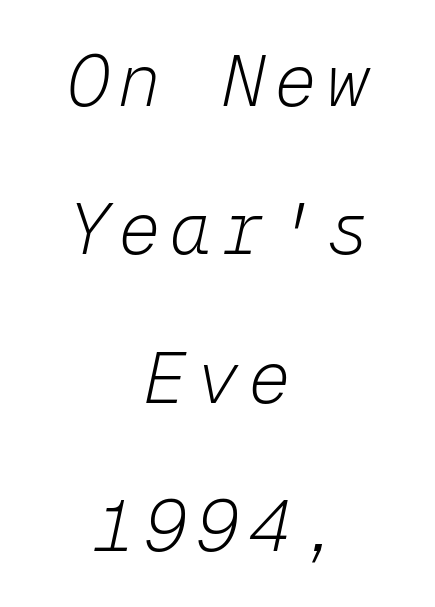
Q: Is the text bold? A: No.
Q: Is the text italic (slanted)? A: Yes, it leans right by about 12 degrees.
Q: Is the text underlined? A: No.
Q: How is the paragraph aligned? A: Centered.
Q: Is the spacing between lines tight, normal or loose? A: Loose.
Q: Width (condensed, normal, or wide)? A: Normal.
Q: Stroke contrast? A: Low.
Q: x-height? A: Medium.
Q: Monospaced? A: Yes.
